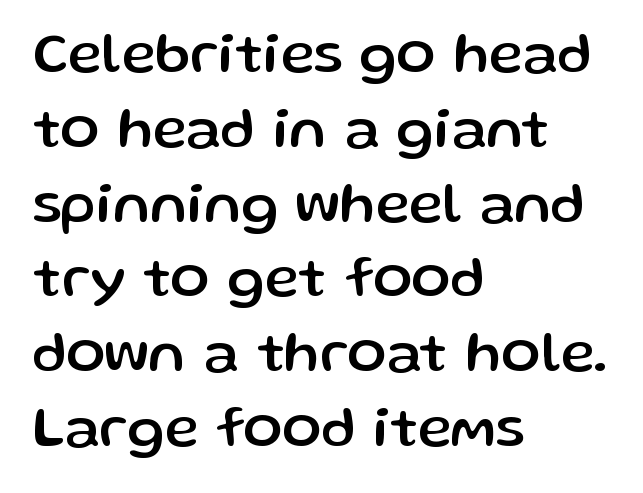
Serif or sans? Sans — the stroke terminals are bare. The font's upright variant was chosen for this text. A student would call this left alignment; a typographer would say flush left, rag right. The gap between lines stays unmarked. The letterforms sit shoulder to shoulder at normal distance.
